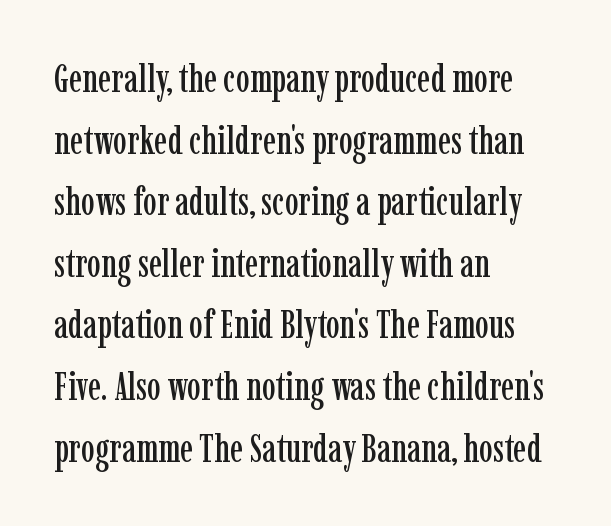
{"serif": "yes", "italic": "no", "width": "condensed", "stroke_contrast": "low", "x_height": "medium", "monospaced": "no", "underline": "no", "align": "left", "line_spacing": "normal", "line_spacing_ratio": 1.58, "letter_spacing": "normal", "letter_spacing_em": 0.0, "glyph_px": 39}
